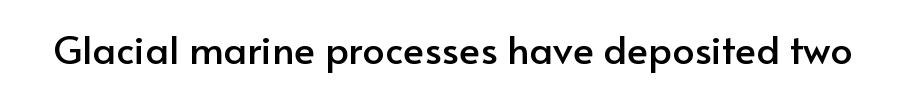
{"serif": "no", "italic": "no", "width": "normal", "stroke_contrast": "low", "x_height": "small", "monospaced": "no", "underline": "no", "letter_spacing": "normal", "letter_spacing_em": 0.0, "glyph_px": 39}
